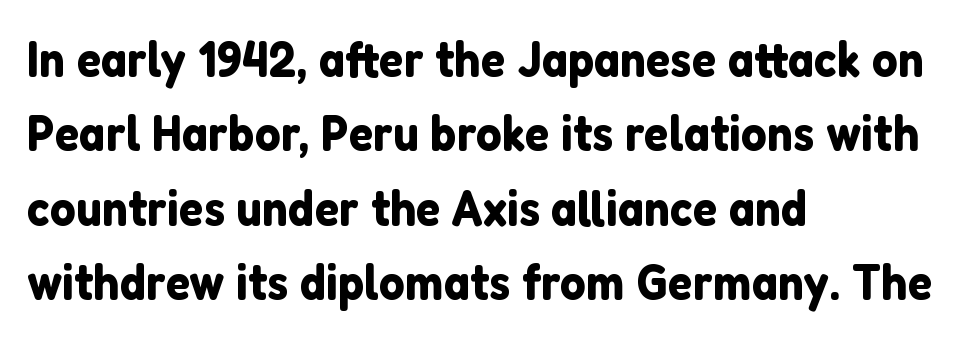
The image shows 51 px sans-serif type, upright; set left-aligned, normal line spacing (1.46x), normal letter spacing, not underlined; low stroke contrast and a medium x-height.
